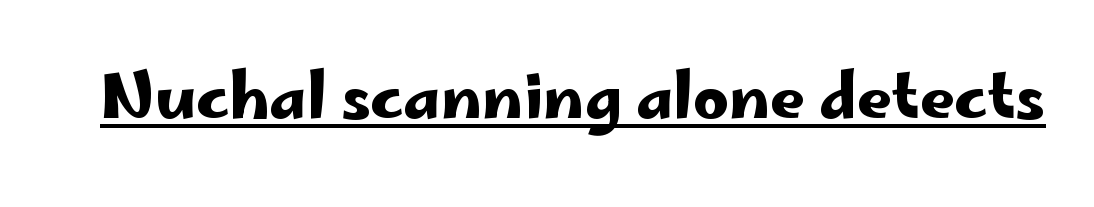
The letters stand upright; this is a roman face. To sum up the face: it is a sans, with no serifs. The face used here is proportionally spaced, like ordinary book or web type. The lettering is marked with a stroke running underneath it.
